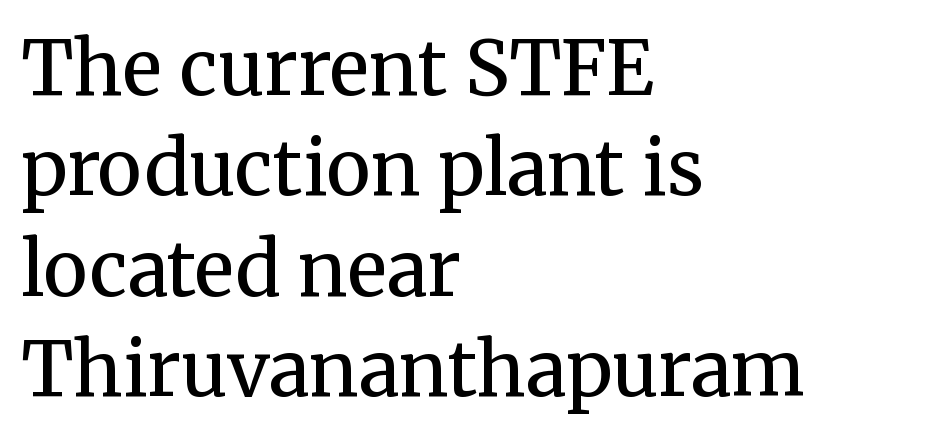
The typeface chosen for these lines features serifs. Ascenders rise straight up at ninety degrees. Clear beneath every line of the passage. The weight would be labelled regular, book, light, or lighter still.
